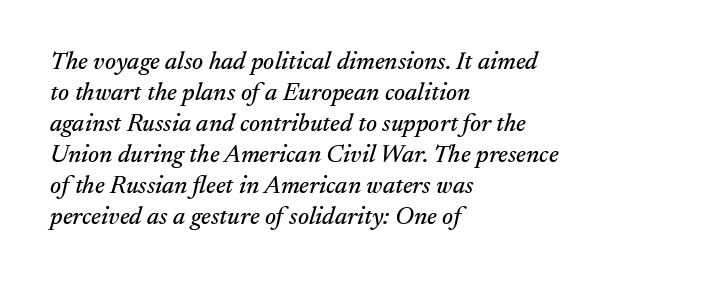
The image shows 25 px text type, italic (leaning right); set left-aligned, line spacing 1.24x, normal letter spacing, not underlined.
